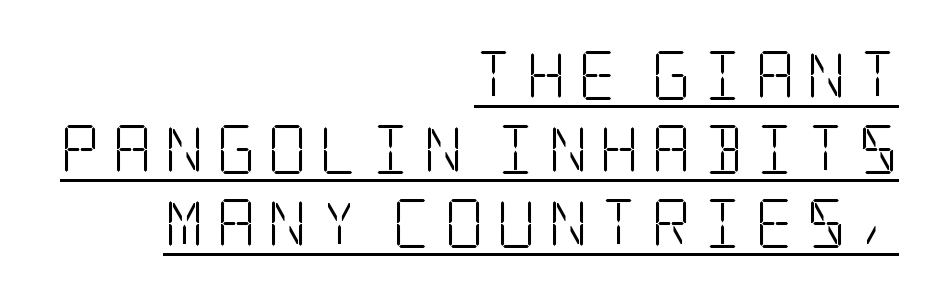
Q: Is the text bold? A: No.
Q: Is the text italic (slanted)? A: No, it is upright.
Q: Is the typeface a serif or a sans-serif typeface? A: Serif.
Q: Is the text underlined? A: Yes.
Q: How is the paragraph aligned? A: Right-aligned.
Q: Is the spacing between letters normal or unusually wide? A: Unusually wide.
Q: Is the spacing between lines tight, normal or loose? A: Normal.
Q: Width (condensed, normal, or wide)? A: Condensed.
Q: Stroke contrast? A: Low.
Q: x-height? A: Large.
